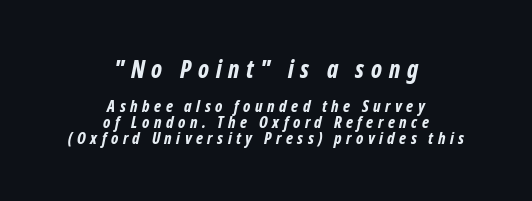
Clear beneath every line of the passage. Strong, thick strokes mark this as bold type. Which margin do the lines hug? Neither — every line sits in the middle. The upper block of text is set noticeably larger than the block beneath it. Display-style spreading of the glyphs; the letterfit is very open.
